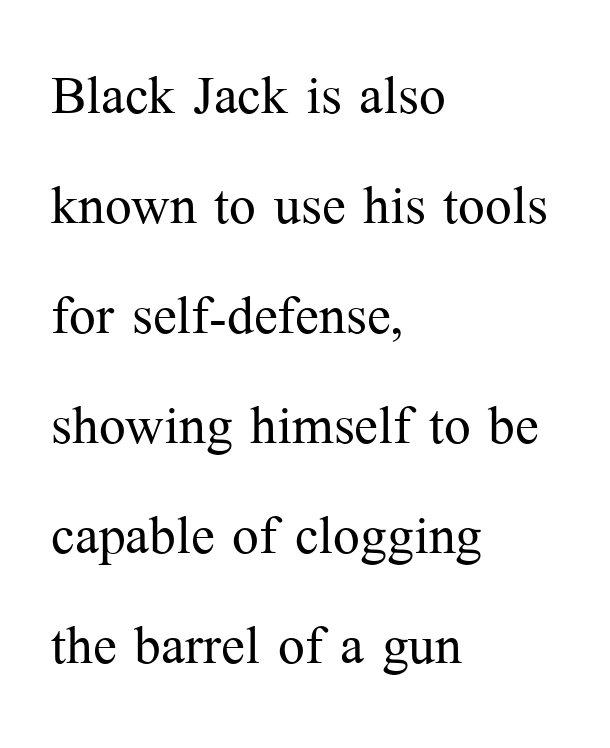
Q: Is the text bold? A: No.
Q: Is the text italic (slanted)? A: No, it is upright.
Q: Is the typeface a serif or a sans-serif typeface? A: Serif.
Q: Is the text underlined? A: No.
Q: How is the paragraph aligned? A: Left-aligned.
Q: Is the spacing between letters normal or unusually wide? A: Normal.
Q: Is the spacing between lines tight, normal or loose? A: Normal.
Q: Width (condensed, normal, or wide)? A: Normal.
Q: Stroke contrast? A: Medium.
Q: x-height? A: Medium.
Q: Monospaced? A: No.
